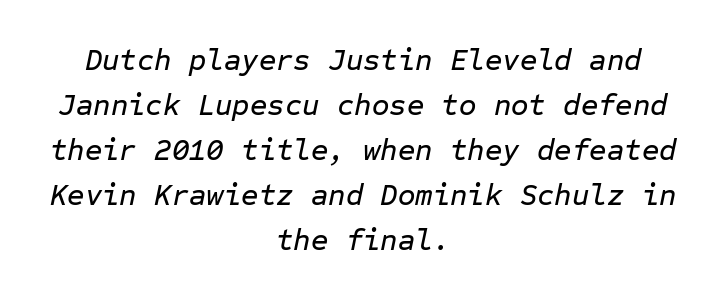
The image shows 30 px text type, italic (leaning right), monospaced; set centered, normal line spacing (1.5x), normal letter spacing, not underlined; low stroke contrast and a medium x-height.
